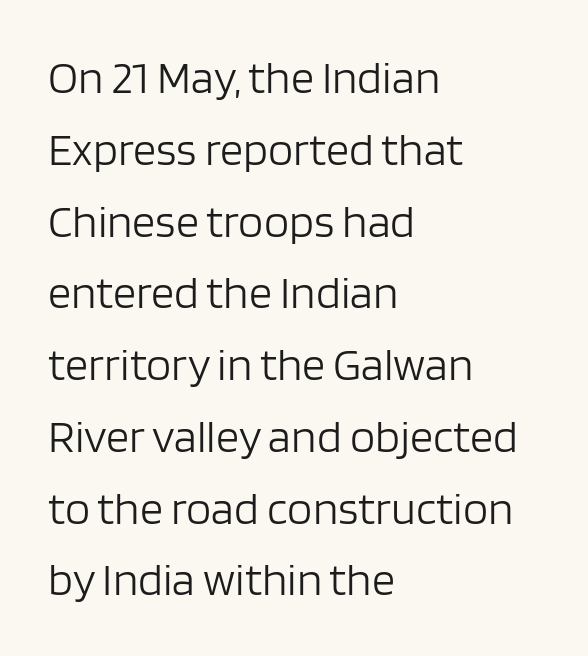
{"serif": "no", "italic": "no", "bold": "no", "weight": "light", "width": "normal", "stroke_contrast": "low", "x_height": "large", "monospaced": "no", "underline": "no", "align": "left", "line_spacing": "normal", "line_spacing_ratio": 1.56, "letter_spacing": "normal", "letter_spacing_em": 0.0, "glyph_px": 46}
